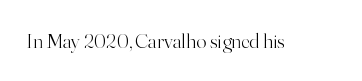
The image shows 21 px text type, upright; set normal letter spacing, not underlined.
